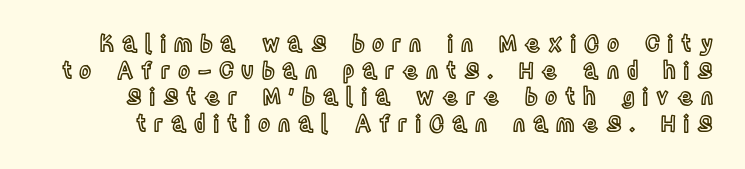
The lettering stays uniformly vertical, giving the passage a roman look. Students, note that the glyphs here are deliberately spaced far apart. Plain, unruled lines of type.
